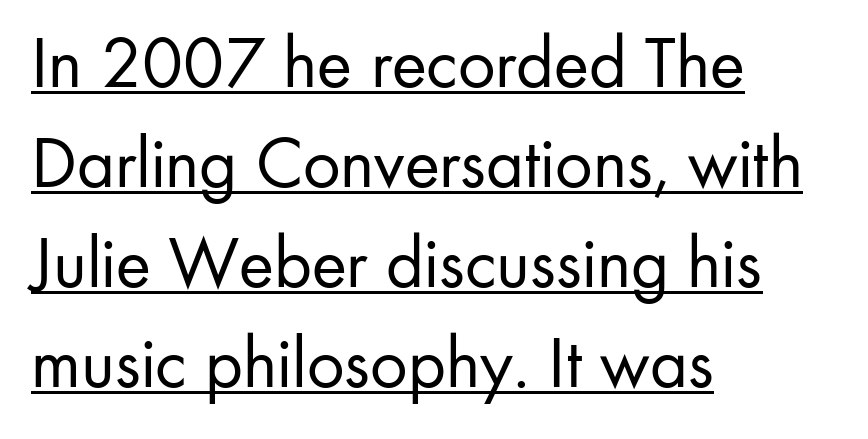
Nope, no serifs anywhere on these letters. Vertical strokes here are truly vertical. The rendering anchors every line to the left-hand side. These characters rest on top of a visible drawn line.
